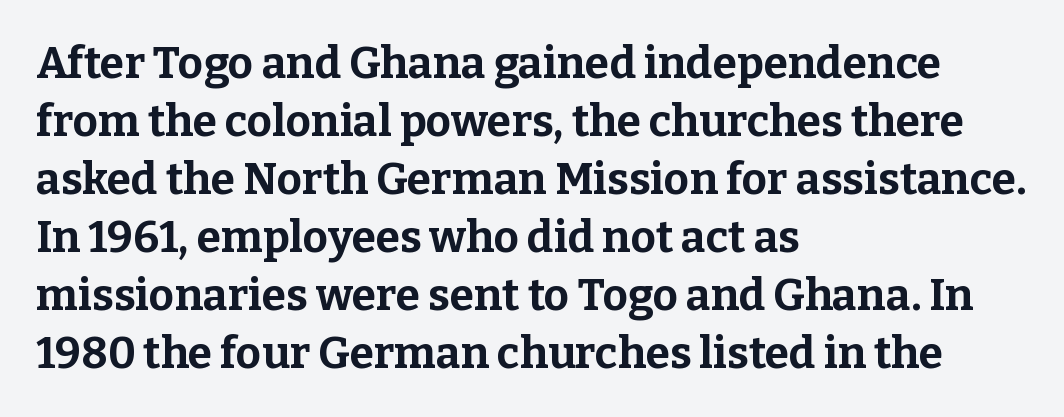
Q: Is the text bold? A: Yes.
Q: Is the text italic (slanted)? A: No, it is upright.
Q: Is the typeface a serif or a sans-serif typeface? A: Serif.
Q: Is the text underlined? A: No.
Q: How is the paragraph aligned? A: Left-aligned.
Q: Is the spacing between letters normal or unusually wide? A: Normal.
Q: Is the spacing between lines tight, normal or loose? A: Normal.
Q: Width (condensed, normal, or wide)? A: Normal.
Q: Stroke contrast? A: Low.
Q: x-height? A: Medium.
Q: Monospaced? A: No.
